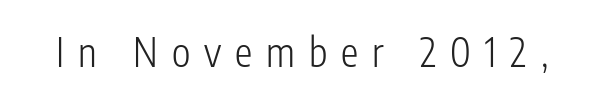
Q: Is the text bold? A: No.
Q: Is the text italic (slanted)? A: No, it is upright.
Q: Is the typeface a serif or a sans-serif typeface? A: Sans-serif.
Q: Is the text underlined? A: No.
Q: Is the spacing between letters normal or unusually wide? A: Unusually wide.
Q: Width (condensed, normal, or wide)? A: Condensed.
Q: Stroke contrast? A: Low.
Q: x-height? A: Medium.
Q: Monospaced? A: No.
